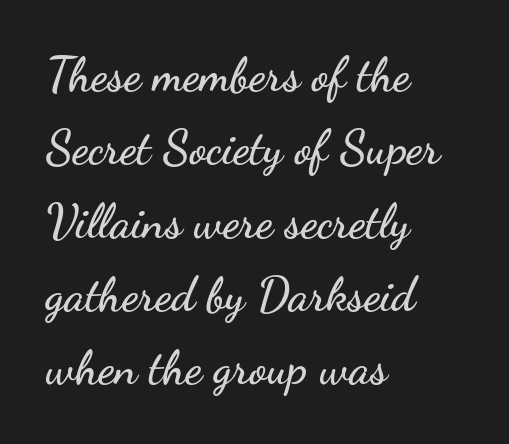
Which margin do the lines hug? The left one — the right edge is uneven. Default kerning and tracking; the words read as compact shapes. Do the characters align in a grid? No, the font is proportional. Note: no serifs on the glyphs. The passage shown is not underscored anywhere.
